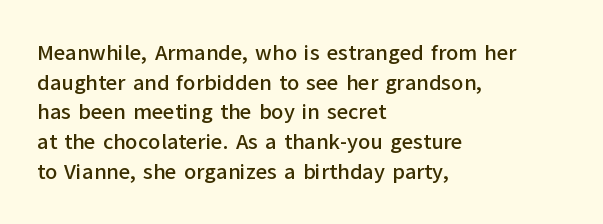
{"italic": "no", "underline": "no", "align": "left", "line_spacing": "normal", "line_spacing_ratio": 1.35, "letter_spacing": "normal", "letter_spacing_em": 0.0, "glyph_px": 22}
